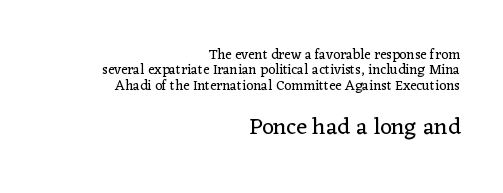
Q: Is the text bold? A: No.
Q: Is the text italic (slanted)? A: No, it is upright.
Q: Is the text underlined? A: No.
Q: How is the paragraph aligned? A: Right-aligned.
Q: Is the spacing between letters normal or unusually wide? A: Normal.
Q: Is the spacing between lines tight, normal or loose? A: Tight.
Q: Which block of text is set in a larger size, the first (top) or the second (bottom)? A: The second (bottom) one.
